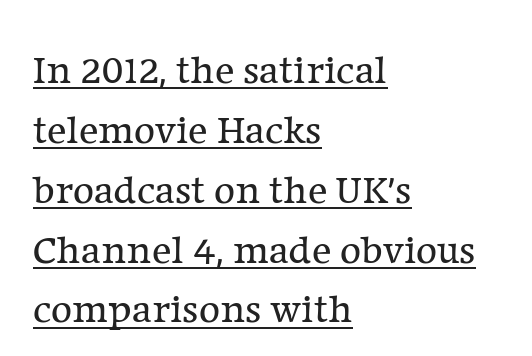
The image shows 41 px regular-weight serif type, upright; set left-aligned, normal line spacing (1.46x), normal letter spacing, underlined; low stroke contrast and a medium x-height.
